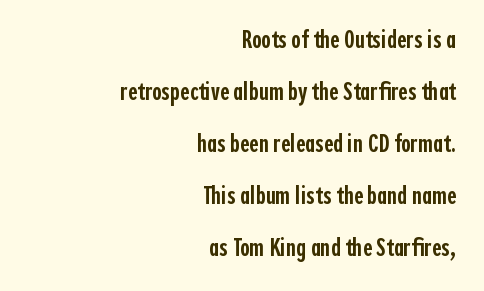
The image shows 26 px text type, upright; set right-aligned, loose line spacing (2.0x), normal letter spacing, not underlined.
